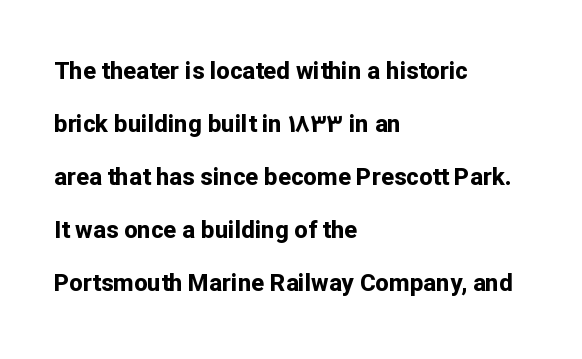
{"italic": "no", "bold": "yes", "underline": "no", "align": "left", "line_spacing": "loose", "line_spacing_ratio": 2.21, "letter_spacing": "normal", "letter_spacing_em": 0.0, "glyph_px": 24}
